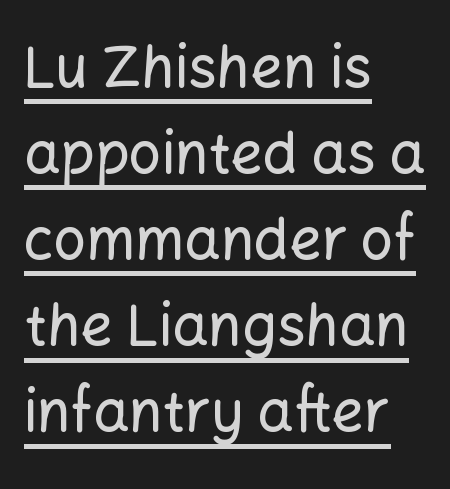
The image shows 57 px sans-serif type, upright; set left-aligned, normal line spacing (1.51x), normal letter spacing, underlined; low stroke contrast and a medium x-height.
